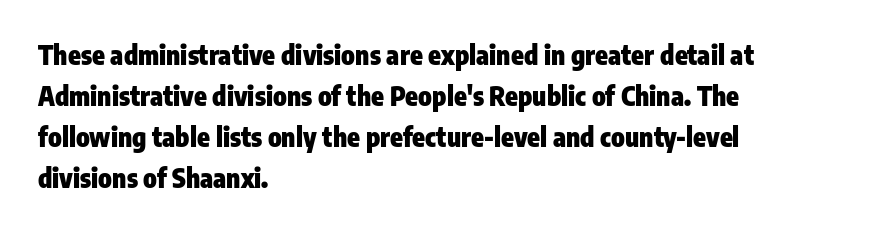
{"italic": "no", "bold": "yes", "underline": "no", "align": "left", "line_spacing": "normal", "line_spacing_ratio": 1.58, "letter_spacing": "normal", "letter_spacing_em": 0.0, "glyph_px": 26}
